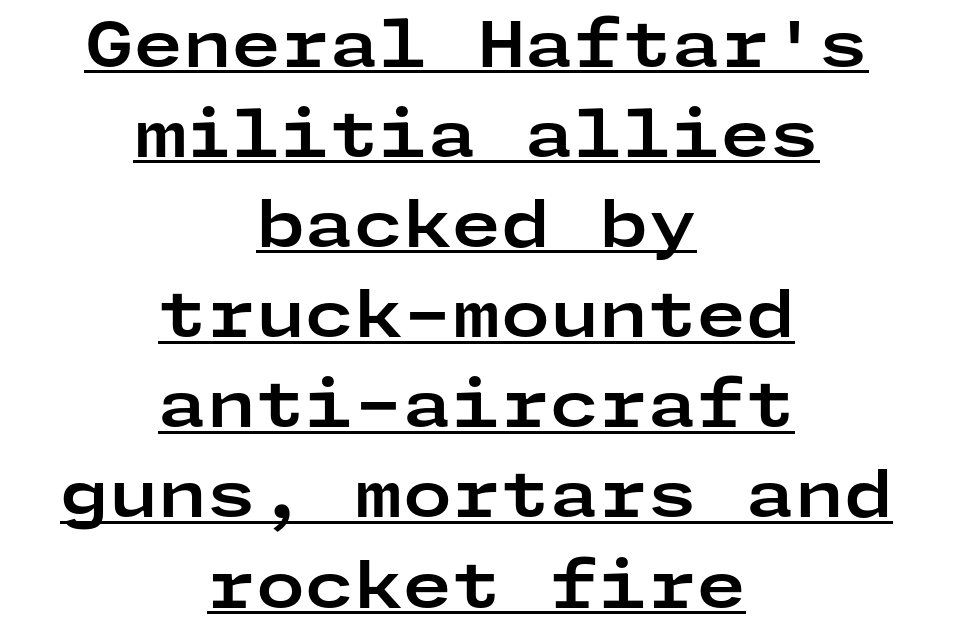
The image shows 63 px bold, wide sans-serif type, upright; set centered, normal line spacing (1.43x), normal letter spacing, underlined; low stroke contrast and a medium x-height.
